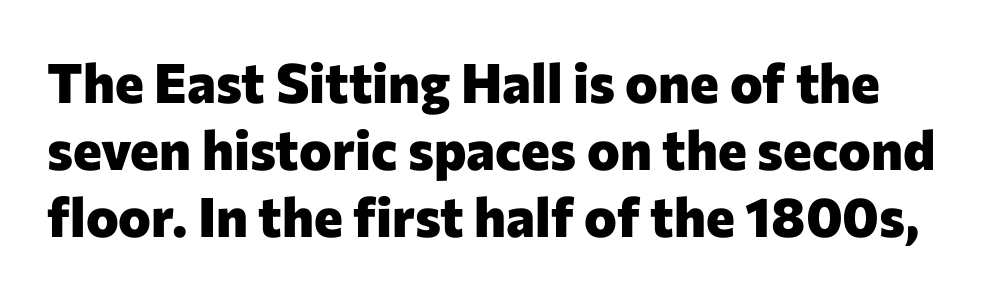
{"serif": "no", "italic": "no", "bold": "yes", "weight": "heavy", "width": "normal", "stroke_contrast": "low", "x_height": "medium", "monospaced": "no", "underline": "no", "line_spacing_ratio": 1.22, "letter_spacing": "normal", "letter_spacing_em": 0.0, "glyph_px": 55}
